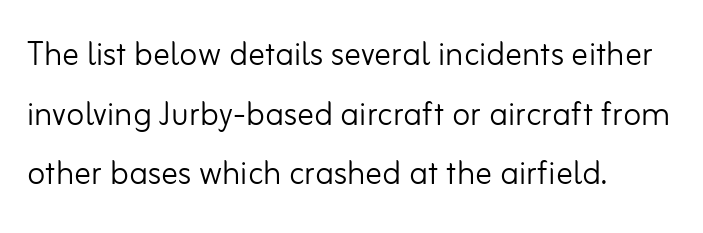
The image shows 42 px light sans-serif type, upright; set left-aligned, normal line spacing (1.42x), normal letter spacing, not underlined; low stroke contrast and a small x-height.
